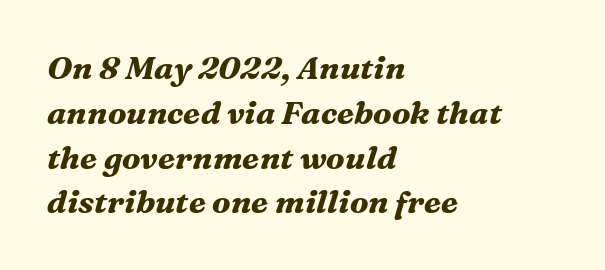
Q: Is the text bold? A: Yes.
Q: Is the text italic (slanted)? A: Yes, it leans right by about 16 degrees.
Q: Is the typeface a serif or a sans-serif typeface? A: Serif.
Q: Is the text underlined? A: No.
Q: How is the paragraph aligned? A: Left-aligned.
Q: Is the spacing between letters normal or unusually wide? A: Normal.
Q: Is the spacing between lines tight, normal or loose? A: Normal.
Q: Width (condensed, normal, or wide)? A: Normal.
Q: Stroke contrast? A: Medium.
Q: x-height? A: Medium.
Q: Monospaced? A: No.
